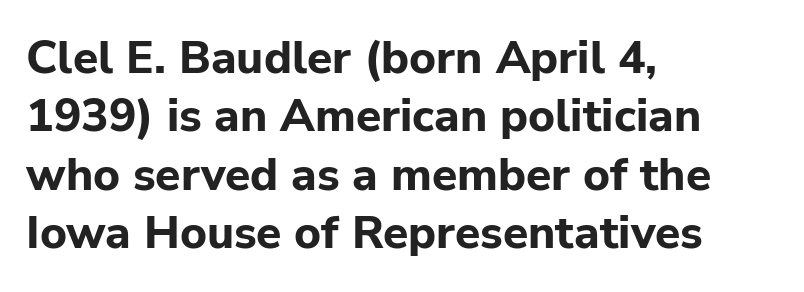
{"serif": "no", "italic": "no", "bold": "yes", "weight": "bold", "width": "normal", "stroke_contrast": "low", "x_height": "medium", "monospaced": "no", "underline": "no", "align": "left", "line_spacing": "normal", "line_spacing_ratio": 1.27, "letter_spacing": "normal", "letter_spacing_em": 0.0, "glyph_px": 46}
